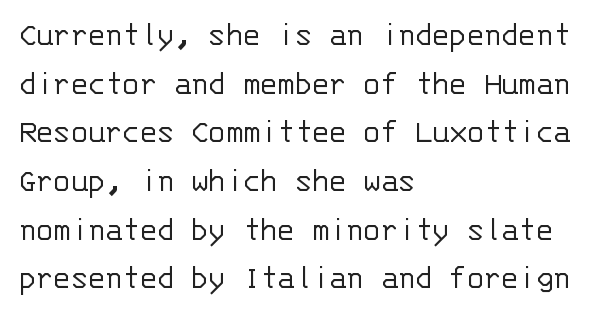
{"serif": "no", "italic": "no", "bold": "no", "weight": "light", "width": "normal", "stroke_contrast": "low", "x_height": "large", "monospaced": "yes", "underline": "no", "align": "left", "line_spacing": "normal", "line_spacing_ratio": 1.39, "letter_spacing": "normal", "letter_spacing_em": 0.0, "glyph_px": 35}
